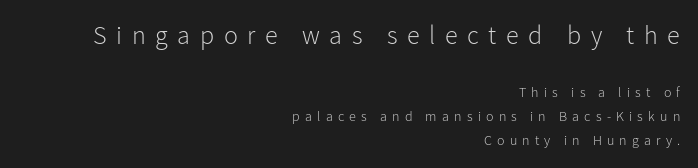
Q: Is the text bold? A: No.
Q: Is the text italic (slanted)? A: No, it is upright.
Q: Is the text underlined? A: No.
Q: How is the paragraph aligned? A: Right-aligned.
Q: Is the spacing between letters normal or unusually wide? A: Unusually wide.
Q: Which block of text is set in a larger size, the first (top) or the second (bottom)? A: The first (top) one.
